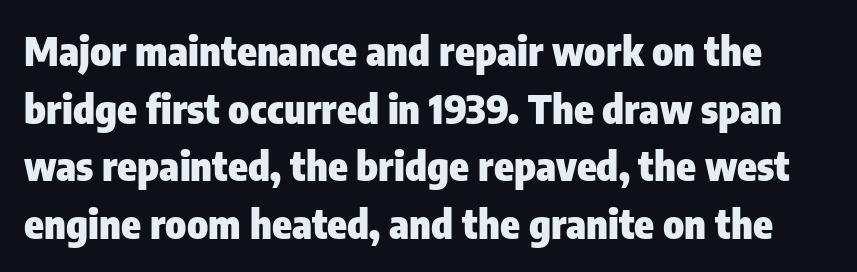
{"serif": "no", "italic": "no", "bold": "yes", "weight": "heavy", "width": "condensed", "stroke_contrast": "low", "x_height": "medium", "monospaced": "no", "underline": "no", "line_spacing": "normal", "line_spacing_ratio": 1.44, "letter_spacing": "normal", "letter_spacing_em": 0.0, "glyph_px": 40}
